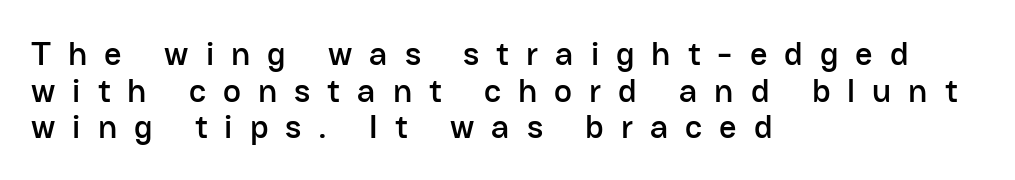
The image shows 34 px sans-serif type, upright; set left-aligned, tight line spacing (1.08x), unusually wide letter spacing (+0.5 em), not underlined; low stroke contrast and a medium x-height.
